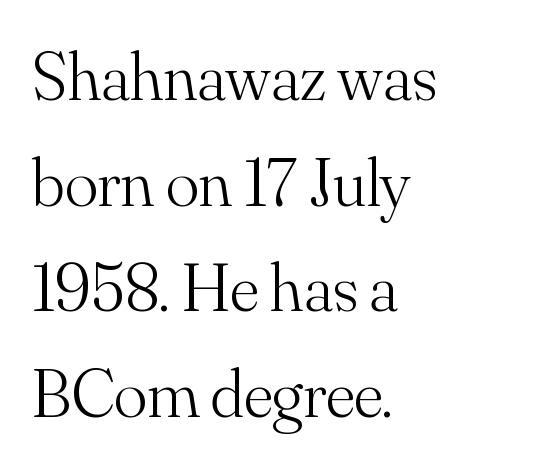
Does the lettering tilt? It doesn't — this is upright. No extra ink here — the face is not bold. Is the letter spacing exaggerated? No — it looks like the ordinary default. Clear beneath every line of the passage. In terms of letterform style, serifs are clearly present. The face used here is proportionally spaced, like ordinary book or web type.
